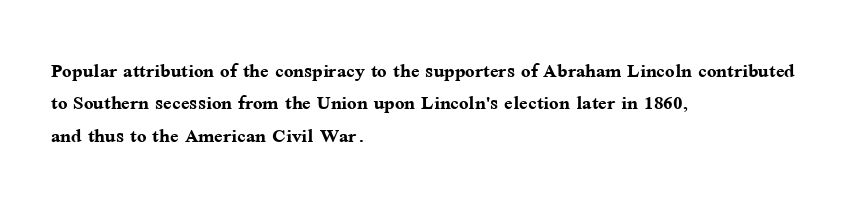
{"italic": "no", "bold": "yes", "underline": "no", "align": "left", "line_spacing": "normal", "line_spacing_ratio": 1.3, "letter_spacing": "normal", "letter_spacing_em": 0.0, "glyph_px": 25}
